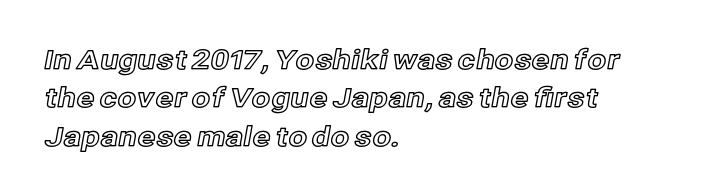
{"underline": "no", "align": "left", "line_spacing": "normal", "line_spacing_ratio": 1.42, "letter_spacing": "normal", "letter_spacing_em": 0.0, "glyph_px": 27}
